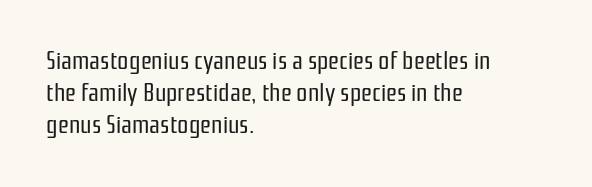
These lines keep a tight, regular rhythm from letter to letter. This sample is left-justified, so line endings fall wherever the words run out. The space between consecutive lines is moderate. Do the letters lean? They stand straight. The passage shown is not underscored anywhere. Stems and bowls with no extra thickness — not bold.
